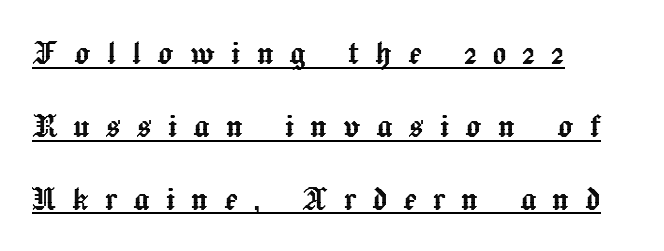
{"italic": "no", "width": "normal", "x_height": "medium", "monospaced": "no", "underline": "yes", "align": "left", "line_spacing_ratio": 1.82, "letter_spacing": "wide", "letter_spacing_em": 0.4, "glyph_px": 40}
